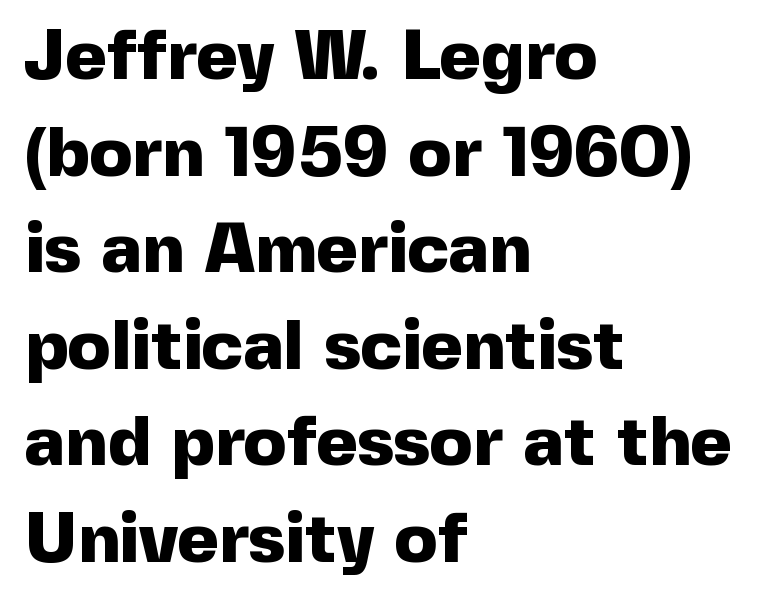
Q: Is the text bold? A: Yes.
Q: Is the text italic (slanted)? A: No, it is upright.
Q: Is the typeface a serif or a sans-serif typeface? A: Sans-serif.
Q: Is the text underlined? A: No.
Q: How is the paragraph aligned? A: Left-aligned.
Q: Is the spacing between letters normal or unusually wide? A: Normal.
Q: Is the spacing between lines tight, normal or loose? A: Normal.
Q: Width (condensed, normal, or wide)? A: Normal.
Q: x-height? A: Medium.
Q: Monospaced? A: No.
